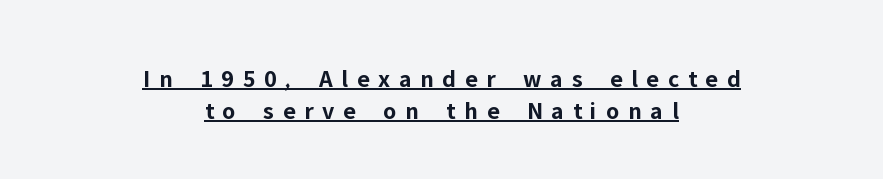
{"italic": "no", "bold": "yes", "underline": "yes", "align": "center", "line_spacing": "normal", "line_spacing_ratio": 1.28, "letter_spacing": "wide", "letter_spacing_em": 0.35, "glyph_px": 25}
